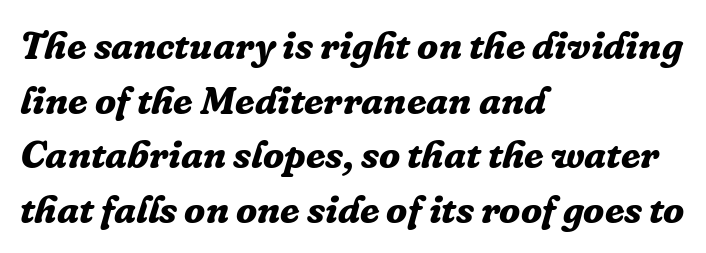
{"serif": "yes", "italic": "yes", "lean": "right", "slant_degrees": 16, "bold": "yes", "weight": "bold", "width": "normal", "stroke_contrast": "low", "x_height": "medium", "monospaced": "no", "underline": "no", "align": "left", "line_spacing": "normal", "line_spacing_ratio": 1.4, "letter_spacing": "normal", "letter_spacing_em": 0.0, "glyph_px": 39}
